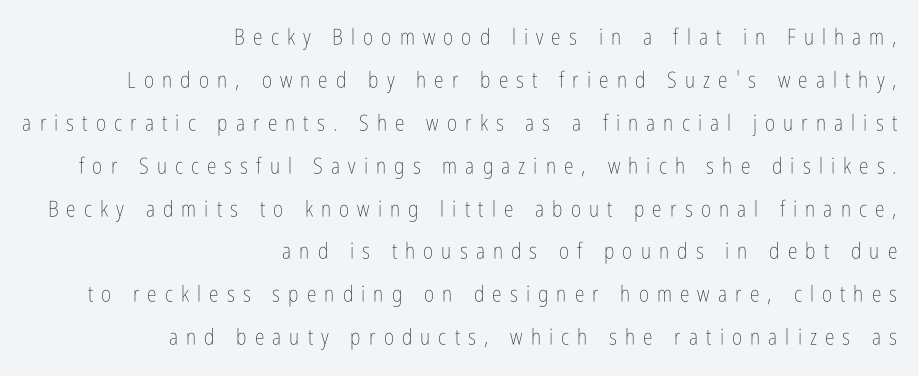
{"italic": "no", "bold": "no", "underline": "no", "align": "right", "line_spacing": "loose", "line_spacing_ratio": 1.95, "letter_spacing": "wide", "letter_spacing_em": 0.37, "glyph_px": 22}
